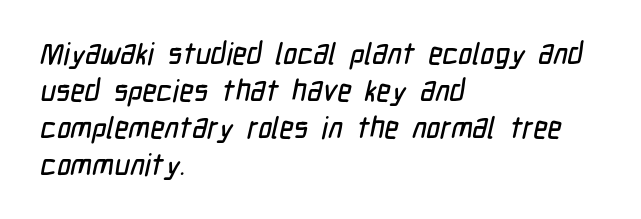
Just letters on the line, the space beneath them empty. How are the letters spaced? Ordinarily, with no added tracking. The face used here is proportionally spaced, like ordinary book or web type. Horizontally, the lines are justified to the leading edge only. Serifs: no, the terminals of the letterforms are clean.
